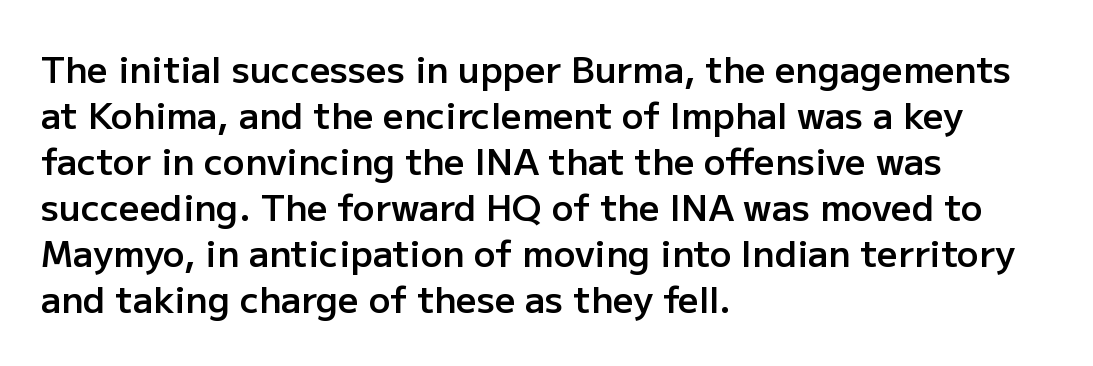
Notice how descenders clear the ascenders below comfortably — that's standard leading. Designer's note — italics off, roman on. Firm but not heavy-handed strokes: this text is semibold. Decoration check: the copy has no underline. Characters follow at the spacing the type designer built in.
